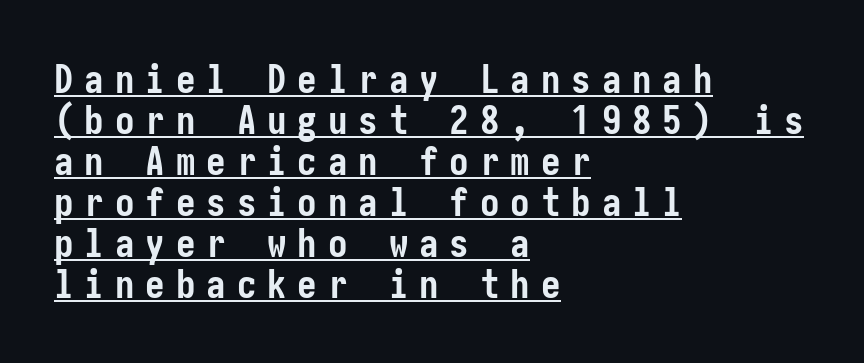
{"serif": "no", "italic": "no", "bold": "yes", "weight": "semibold", "width": "condensed", "stroke_contrast": "low", "x_height": "medium", "underline": "yes", "align": "left", "line_spacing": "tight", "line_spacing_ratio": 1.05, "letter_spacing": "wide", "letter_spacing_em": 0.28, "glyph_px": 39}
